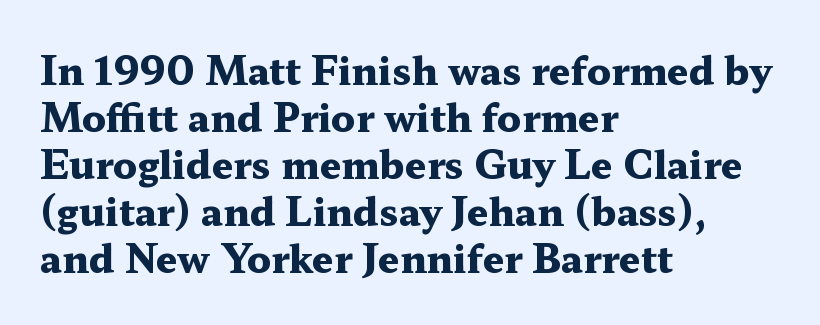
Each letter keeps its own natural width here, so spacing adapts to shape. These lines stack with their left ends in a neat column. Italic: no, the glyphs are upright roman. Spacing between characters is what you'd get straight out of the box. Typographic density is high because the face is bold. In terms of letterform style, serifs are clearly present.
